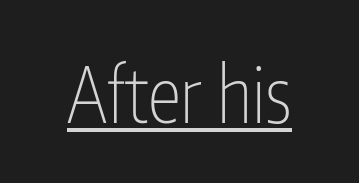
{"serif": "no", "italic": "no", "bold": "no", "weight": "thin", "width": "condensed", "stroke_contrast": "low", "x_height": "medium", "monospaced": "no", "underline": "yes", "letter_spacing": "normal", "letter_spacing_em": 0.0, "glyph_px": 77}
